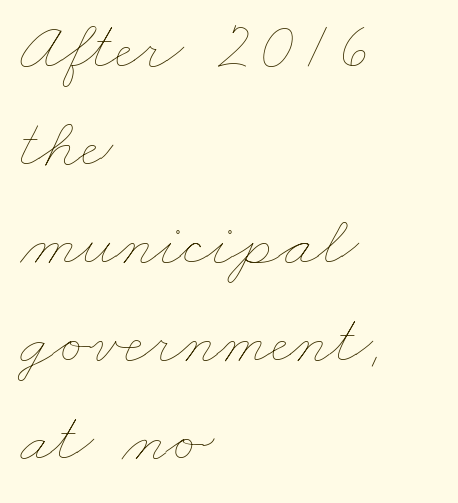
The block of text has a typical density, with ordinary space between rows. Letter spacing: default. Casual observation: everything's shoved over to the left. The passage shown is not bold in any degree. Has an underline been added? It has not. Looks like regular typesetting: each glyph gets only the width it needs.
